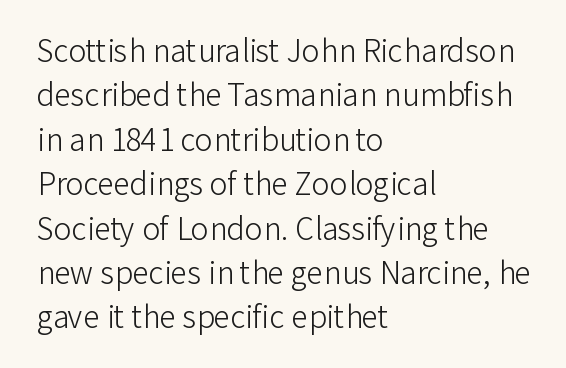
Check where the strokes stop: nothing finishes them off — pure sans. The rag falls on the right side of this text block. Posture: straight, roman, zero tilt. Bold? No — there's no thickening of the strokes. Each letter keeps its own natural width here, so spacing adapts to shape.
